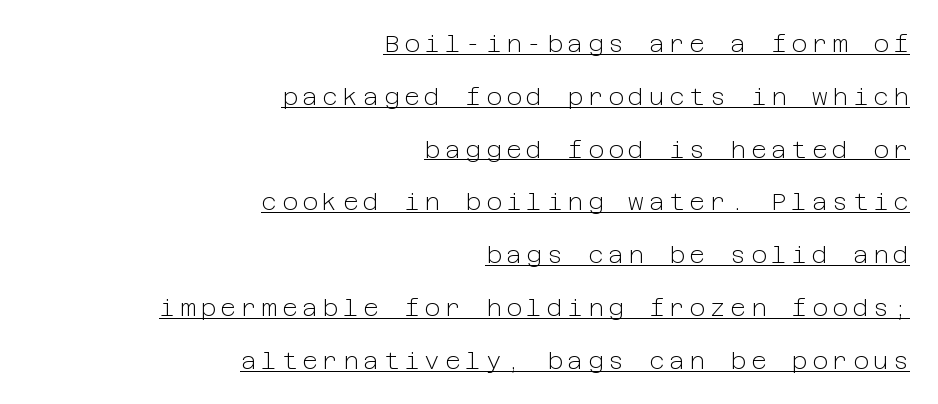
Looks like someone drew a line under every word here. The passage shown is not bold in any degree. Baseline-to-baseline distance is far greater than the letter height. Posture: straight, roman, zero tilt. Between one letter and the next there's a generous, obvious gap. The typesetter chose a ragged-left arrangement here.
